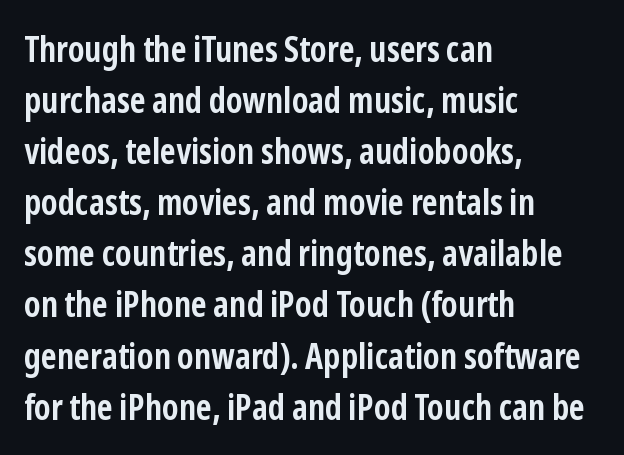
Q: Is the text bold? A: Yes.
Q: Is the text italic (slanted)? A: No, it is upright.
Q: Is the typeface a serif or a sans-serif typeface? A: Sans-serif.
Q: Is the text underlined? A: No.
Q: How is the paragraph aligned? A: Left-aligned.
Q: Is the spacing between letters normal or unusually wide? A: Normal.
Q: Is the spacing between lines tight, normal or loose? A: Normal.
Q: Width (condensed, normal, or wide)? A: Condensed.
Q: Stroke contrast? A: Low.
Q: x-height? A: Medium.
Q: Monospaced? A: No.
